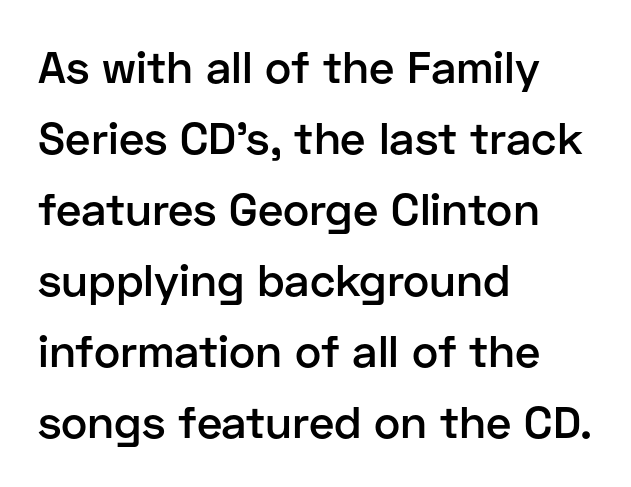
{"serif": "no", "italic": "no", "bold": "semi", "weight": "semibold", "width": "normal", "stroke_contrast": "low", "x_height": "medium", "monospaced": "no", "underline": "no", "align": "left", "line_spacing": "normal", "line_spacing_ratio": 1.58, "letter_spacing": "normal", "letter_spacing_em": 0.0, "glyph_px": 45}
